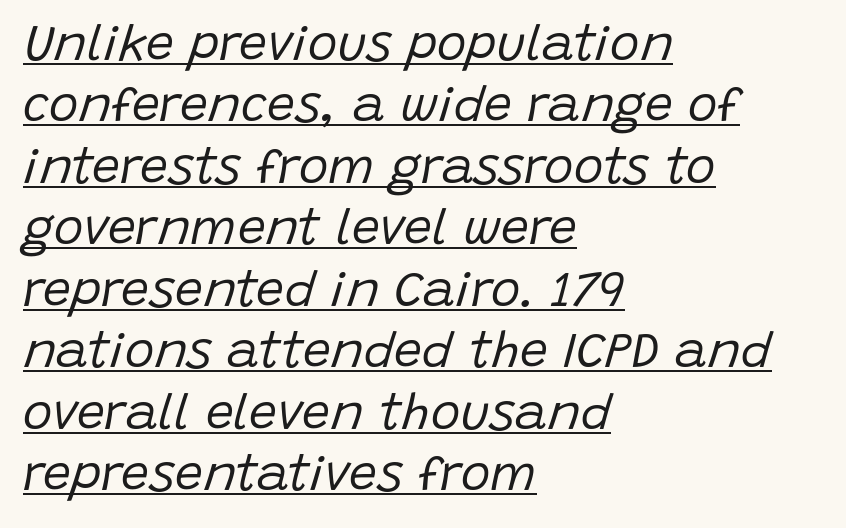
Check the space under the baseline: a stroke is drawn there. Tracking here is standard; glyphs follow each other at the usual distance. You could not count columns in this text — the font is proportionally spaced. Is the type slanted? Yes — the strokes lean at a clear angle.
